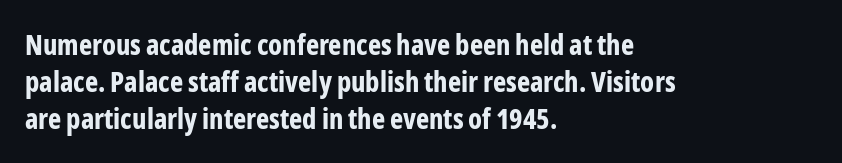
The image shows 28 px bold, condensed sans-serif type, upright; set left-aligned, normal line spacing (1.32x), normal letter spacing, not underlined; low stroke contrast and a medium x-height.
